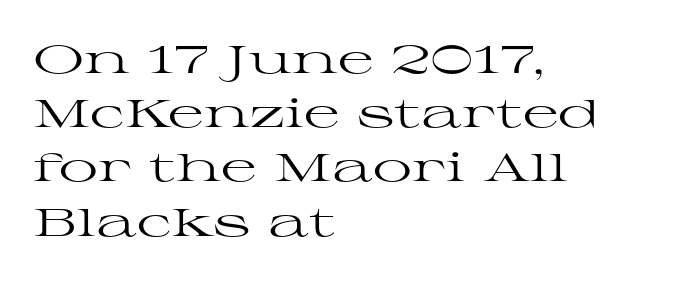
The gaps between neighbouring characters are ordinary and unremarkable. Casual observation: everything's shoved over to the left. A typesetter would mark this as roman, not italic. The lines sit at an ordinary, default distance from one another. Character widths vary here, with narrow letters taking less room than wide ones.
